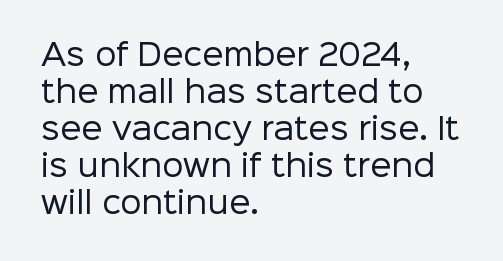
Descender tails drop into unmarked territory. The rendering shows plain stroke endings on the letterforms — a sans-serif design. Weight class: somewhere from thin through regular. No italicization has been applied; the sample stays upright.
